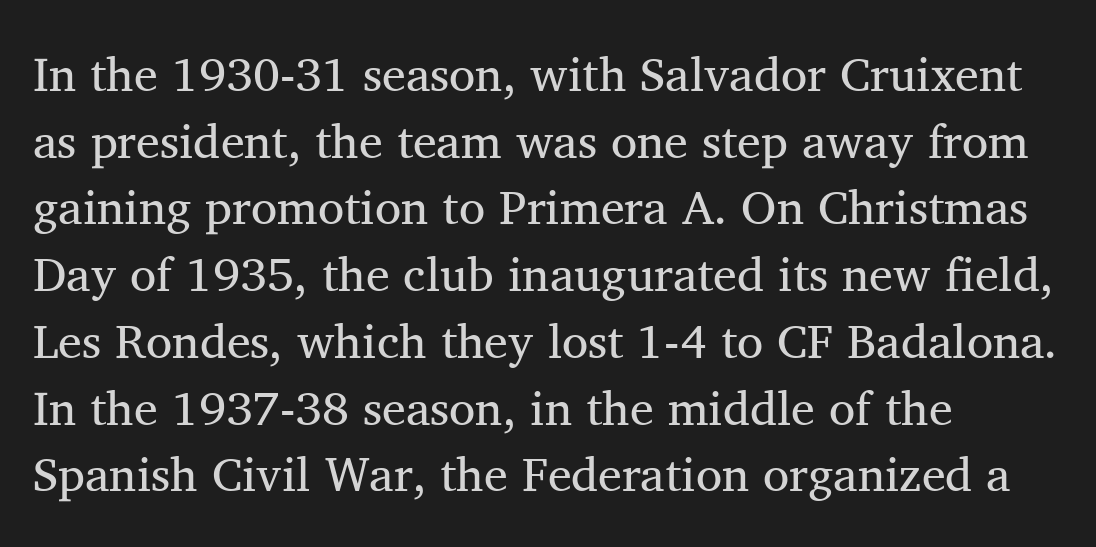
This sample keeps an unexceptional amount of space between lines. Compared with a typical body face, this is equally light or lighter still. A serif font was chosen for this passage. Honestly, there is no underline to notice here at all. The letters advance in unequal steps, a hallmark of proportional type.
